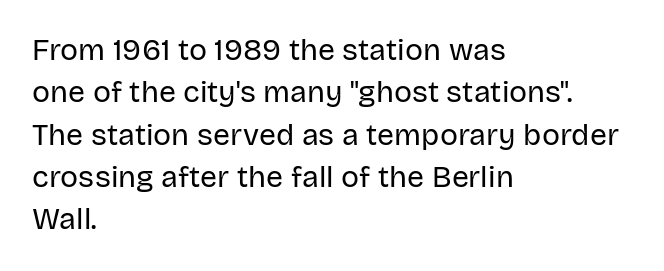
{"serif": "no", "italic": "no", "bold": "no", "weight": "regular", "width": "normal", "stroke_contrast": "low", "x_height": "large", "monospaced": "no", "underline": "no", "align": "left", "line_spacing": "normal", "line_spacing_ratio": 1.41, "letter_spacing": "normal", "letter_spacing_em": 0.0, "glyph_px": 30}
